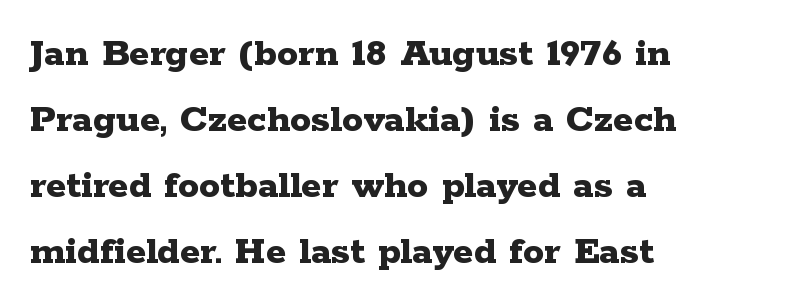
{"serif": "yes", "italic": "no", "bold": "yes", "weight": "bold", "width": "wide", "stroke_contrast": "low", "x_height": "medium", "monospaced": "no", "underline": "no", "align": "left", "line_spacing": "normal", "line_spacing_ratio": 1.57, "letter_spacing": "normal", "letter_spacing_em": 0.0, "glyph_px": 42}
